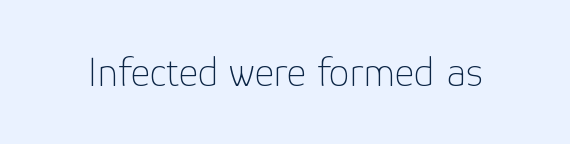
The image shows 42 px thin sans-serif type, upright; set normal letter spacing, not underlined; low stroke contrast and a medium x-height.
